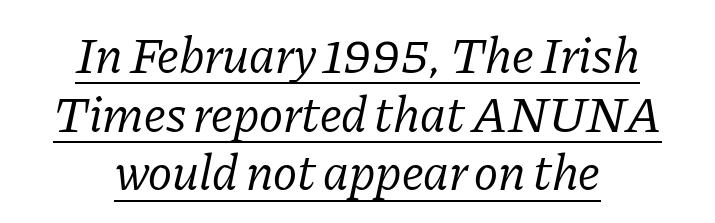
Q: Is the text bold? A: No.
Q: Is the text italic (slanted)? A: Yes, it leans right by about 11 degrees.
Q: Is the typeface a serif or a sans-serif typeface? A: Serif.
Q: Is the text underlined? A: Yes.
Q: How is the paragraph aligned? A: Centered.
Q: Is the spacing between letters normal or unusually wide? A: Normal.
Q: Is the spacing between lines tight, normal or loose? A: Tight.
Q: Width (condensed, normal, or wide)? A: Normal.
Q: Stroke contrast? A: Low.
Q: x-height? A: Medium.
Q: Monospaced? A: No.
